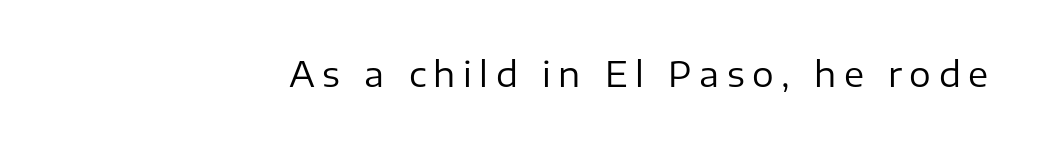
Here the designer chose a conventional face with non-uniform glyph widths. Lines of text with bare space underneath. Classification — sans serif. Tall strokes in this sample are plumb rather than angled.
